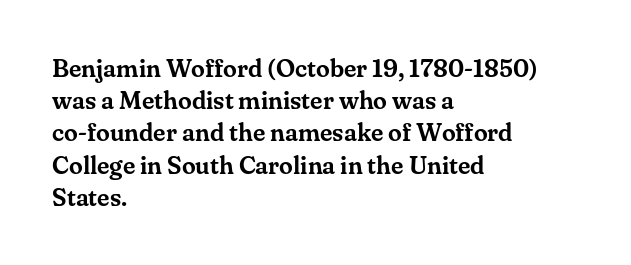
{"italic": "no", "underline": "no", "align": "left", "line_spacing": "normal", "line_spacing_ratio": 1.29, "letter_spacing": "normal", "letter_spacing_em": 0.0, "glyph_px": 25}
